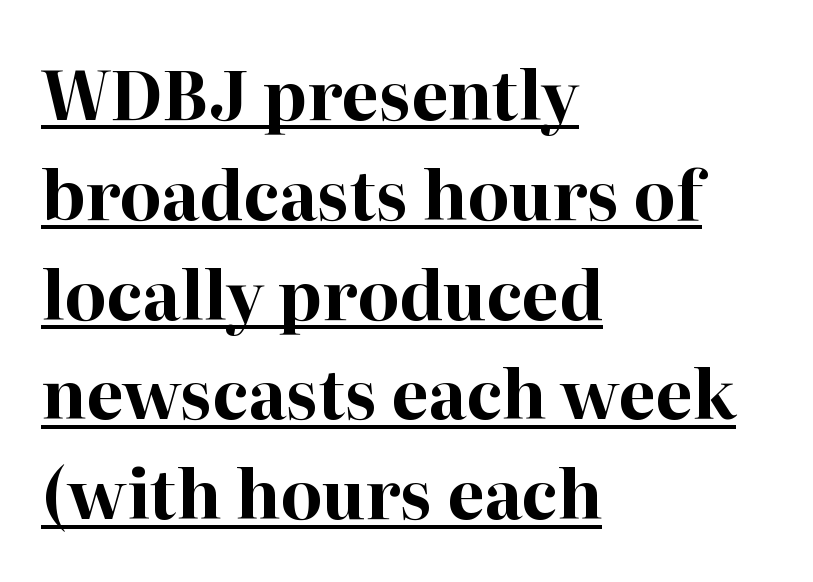
{"serif": "yes", "italic": "no", "bold": "yes", "weight": "bold", "width": "normal", "stroke_contrast": "high", "x_height": "medium", "monospaced": "no", "underline": "yes", "align": "left", "line_spacing": "normal", "line_spacing_ratio": 1.49, "letter_spacing": "normal", "letter_spacing_em": 0.0, "glyph_px": 67}
